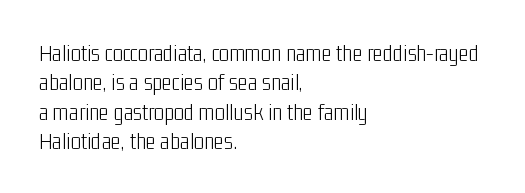
Q: Is the text bold? A: No.
Q: Is the text italic (slanted)? A: No, it is upright.
Q: Is the text underlined? A: No.
Q: How is the paragraph aligned? A: Left-aligned.
Q: Is the spacing between letters normal or unusually wide? A: Normal.
